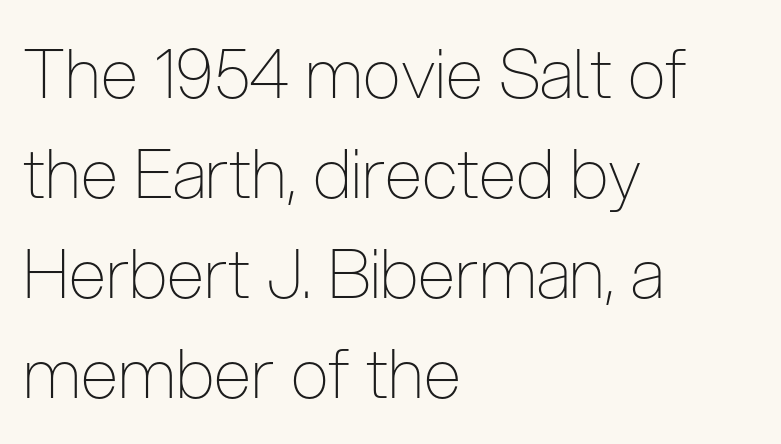
{"serif": "no", "italic": "no", "bold": "no", "weight": "thin", "width": "condensed", "stroke_contrast": "low", "x_height": "medium", "monospaced": "no", "underline": "no", "align": "left", "line_spacing": "normal", "line_spacing_ratio": 1.47, "letter_spacing": "normal", "letter_spacing_em": 0.0, "glyph_px": 68}
